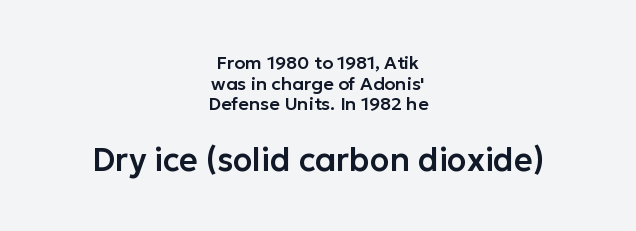
Q: Is the text italic (slanted)? A: No, it is upright.
Q: Is the typeface a serif or a sans-serif typeface? A: Sans-serif.
Q: Is the text underlined? A: No.
Q: How is the paragraph aligned? A: Centered.
Q: Is the spacing between letters normal or unusually wide? A: Normal.
Q: Is the spacing between lines tight, normal or loose? A: Tight.
Q: Which block of text is set in a larger size, the first (top) or the second (bottom)? A: The second (bottom) one.
Q: Width (condensed, normal, or wide)? A: Normal.
Q: Stroke contrast? A: Low.
Q: x-height? A: Medium.
Q: Monospaced? A: No.
